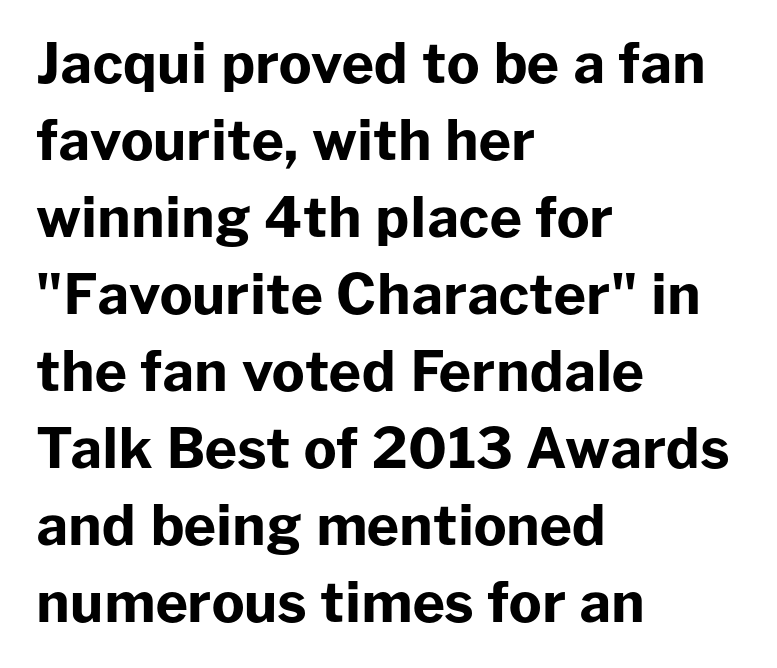
Q: Is the text bold? A: Yes.
Q: Is the text italic (slanted)? A: No, it is upright.
Q: Is the typeface a serif or a sans-serif typeface? A: Sans-serif.
Q: Is the text underlined? A: No.
Q: How is the paragraph aligned? A: Left-aligned.
Q: Is the spacing between letters normal or unusually wide? A: Normal.
Q: Is the spacing between lines tight, normal or loose? A: Normal.
Q: Width (condensed, normal, or wide)? A: Normal.
Q: Stroke contrast? A: Low.
Q: x-height? A: Medium.
Q: Monospaced? A: No.
